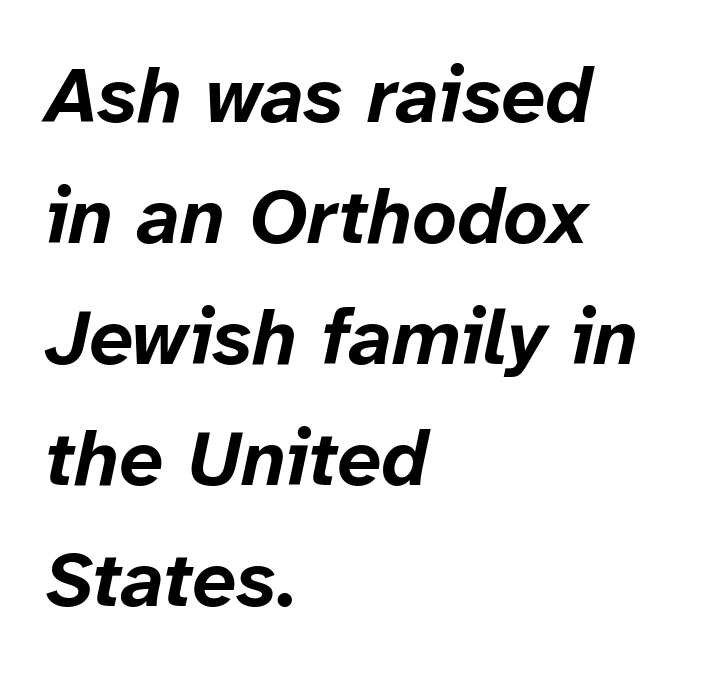
Horizontally, the lines are justified to the leading edge only. These lines keep a tight, regular rhythm from letter to letter. The lines sit at an ordinary, default distance from one another. The zone under the glyphs is completely vacant. Students, this is bold: see how much ink each stroke carries. Is this a fixed-width face? No — the glyphs have proportional, varying widths.
